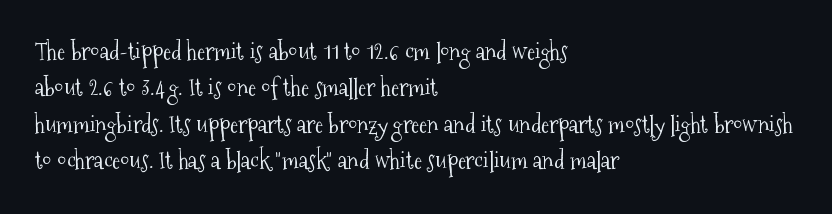
The foot of each line stays bare and open. These lines stack with their left ends in a neat column. Italic: no, the glyphs are upright roman. These lines sit exactly where default settings would place them.
